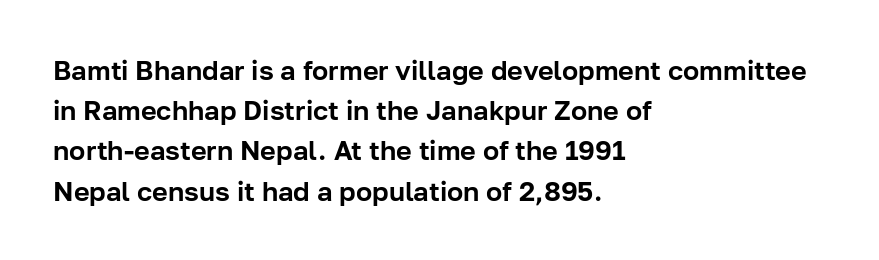
Summary of vertical rhythm: regular, with standard interline spacing. No italicization has been applied; the sample stays upright. One-word summary of the alignment: left. The line texture is even and compact thanks to regular tracking. The space directly below the letters is spotless.
